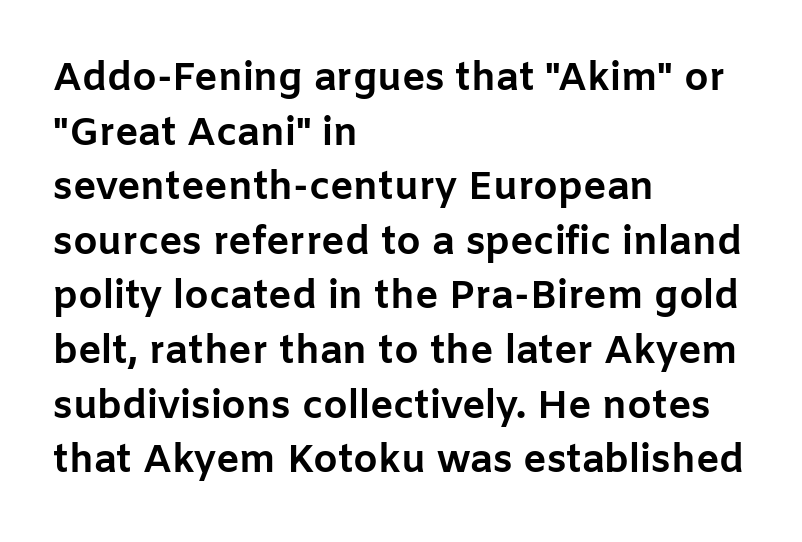
The face used here is proportionally spaced, like ordinary book or web type. The ragged edge is on the right, which tells us the setting is flush left. The rendering uses a moderate line-height, typical for paragraphs. Note: no serifs on the glyphs.
